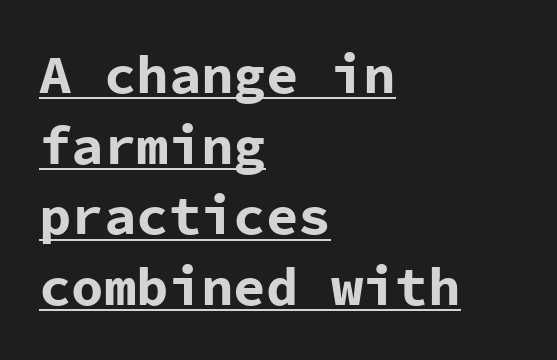
Q: Is the text bold? A: Yes.
Q: Is the text italic (slanted)? A: No, it is upright.
Q: Is the typeface a serif or a sans-serif typeface? A: Sans-serif.
Q: Is the text underlined? A: Yes.
Q: How is the paragraph aligned? A: Left-aligned.
Q: Is the spacing between letters normal or unusually wide? A: Normal.
Q: Is the spacing between lines tight, normal or loose? A: Normal.
Q: Width (condensed, normal, or wide)? A: Normal.
Q: Stroke contrast? A: Low.
Q: x-height? A: Medium.
Q: Monospaced? A: Yes.
